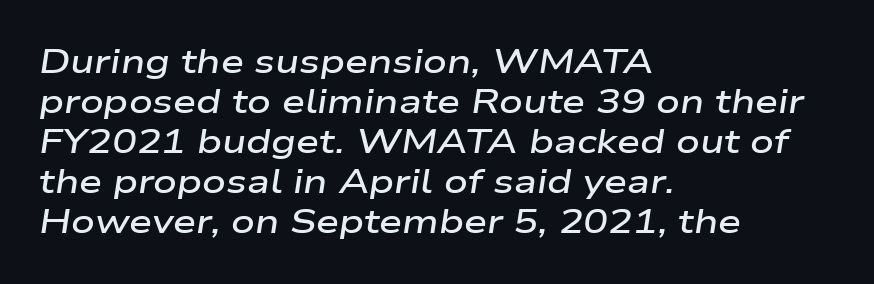
Tracking here is standard; glyphs follow each other at the usual distance. Emphasis by weight is partial: semibold. The lines in this sample share a left origin and differ only in where they stop. Compared with ordinary roman type, these characters are visibly tilted. Is this a fixed-width face? No — the glyphs have proportional, varying widths. The area under the type is left untouched.
